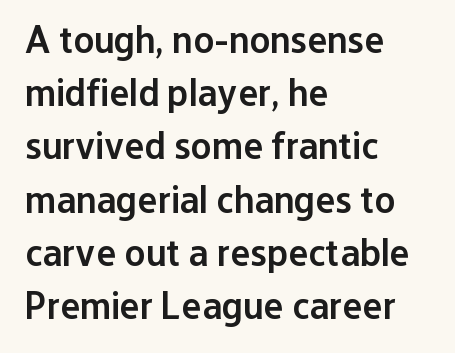
Q: Is the text bold? A: Semi-bold.
Q: Is the text italic (slanted)? A: No, it is upright.
Q: Is the typeface a serif or a sans-serif typeface? A: Sans-serif.
Q: Is the text underlined? A: No.
Q: How is the paragraph aligned? A: Left-aligned.
Q: Is the spacing between letters normal or unusually wide? A: Normal.
Q: Is the spacing between lines tight, normal or loose? A: Normal.
Q: Width (condensed, normal, or wide)? A: Normal.
Q: Stroke contrast? A: Low.
Q: x-height? A: Medium.
Q: Monospaced? A: No.
